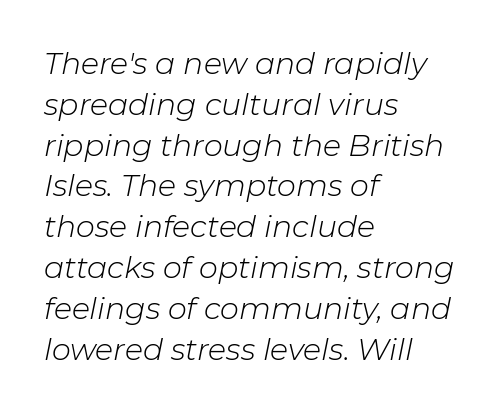
{"italic": "yes", "lean": "right", "slant_degrees": 11, "bold": "no", "weight": "light", "width": "normal", "stroke_contrast": "low", "x_height": "medium", "monospaced": "no", "underline": "no", "align": "left", "line_spacing": "normal", "line_spacing_ratio": 1.36, "letter_spacing": "normal", "letter_spacing_em": 0.0, "glyph_px": 30}
